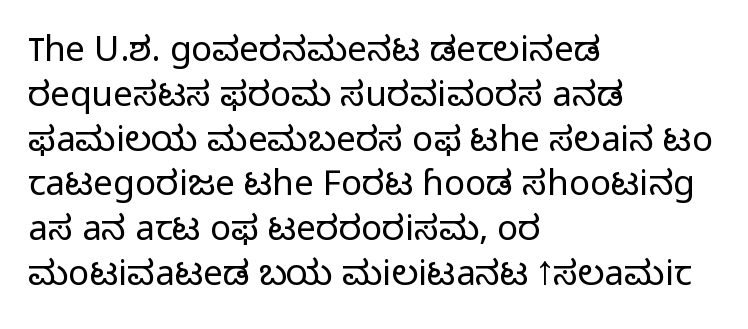
The image shows 35 px light sans-serif type, upright; set left-aligned, normal line spacing (1.28x), normal letter spacing, not underlined; low stroke contrast and a medium x-height.
